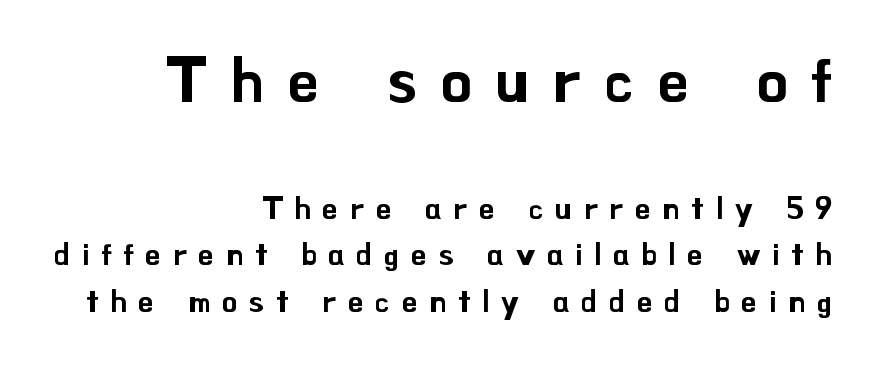
These lines are rendered in a variable-pitch font. Is there any slant? The stems are plumb. I'd call this a sans setting — the letters go barefoot. Visually, the top section dominates because its glyphs are scaled up. The specimen omits any rule beneath the text block's lines.
